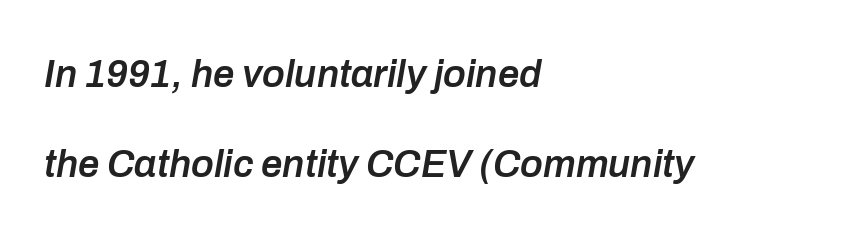
{"italic": "yes", "lean": "right", "slant_degrees": 10, "bold": "semi", "weight": "semibold", "width": "normal", "stroke_contrast": "low", "x_height": "medium", "monospaced": "no", "underline": "no", "align": "left", "line_spacing": "loose", "line_spacing_ratio": 2.36, "letter_spacing": "normal", "letter_spacing_em": 0.0, "glyph_px": 38}
